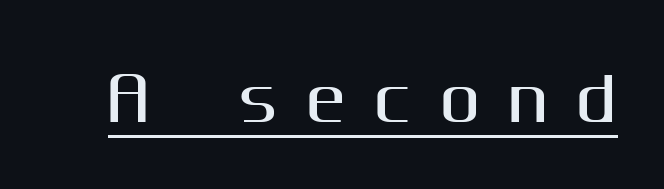
The words here are underlined. This sample has the flowing, uneven cadence of proportional lettering. The rendering shows plain stroke endings on the letterforms — a sans-serif design. The letters stand straight up with perfectly vertical stems. These lines have a slow, spaced-out rhythm from letter to letter.
